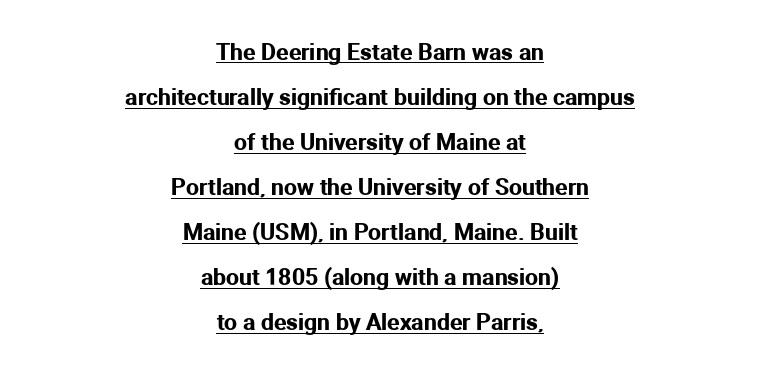
{"italic": "no", "underline": "yes", "align": "center", "line_spacing": "loose", "line_spacing_ratio": 1.96, "letter_spacing": "normal", "letter_spacing_em": 0.0, "glyph_px": 23}
